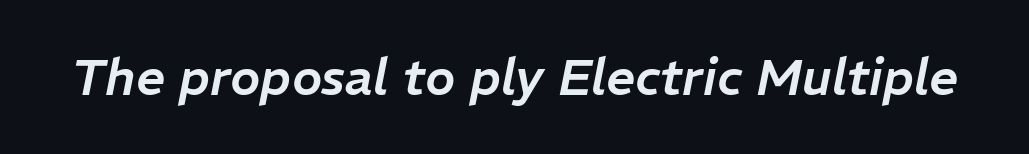
{"italic": "yes", "lean": "right", "slant_degrees": 11, "width": "normal", "stroke_contrast": "low", "x_height": "medium", "monospaced": "no", "underline": "no", "letter_spacing": "normal", "letter_spacing_em": 0.0, "glyph_px": 51}
